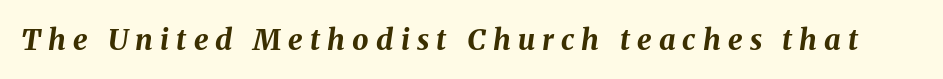
Is the letter spacing exaggerated? Yes — the characters are pushed far apart. Varying glyph widths throughout — classic text-font behaviour. The characters look thick and weighty, a clear bold. Underlining? Definitely not there. In terms of posture, this sample is oblique.
